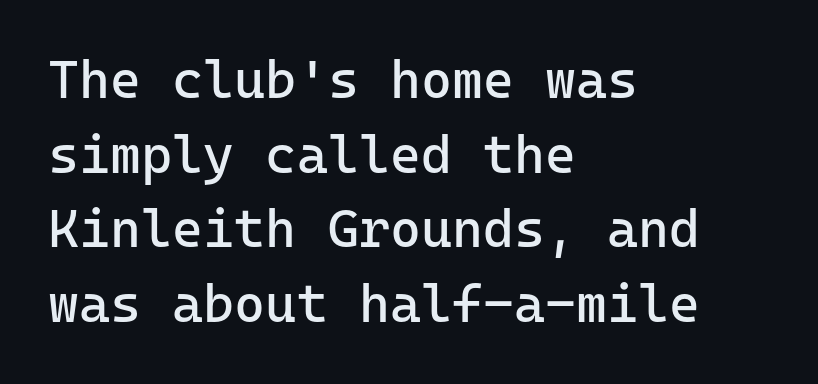
The image shows 53 px regular-weight sans-serif type, upright, monospaced; set left-aligned, normal line spacing (1.41x), normal letter spacing, not underlined; low stroke contrast and a medium x-height.
